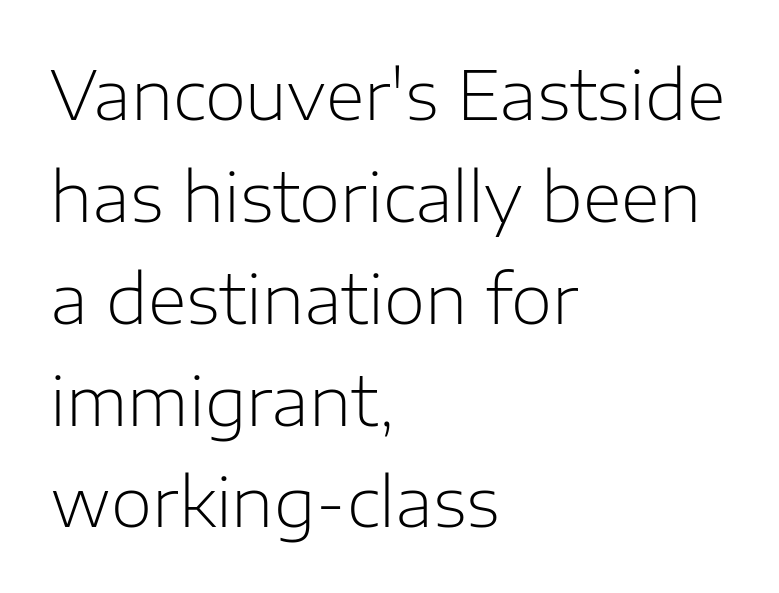
The image shows 67 px light sans-serif type, upright; set left-aligned, normal line spacing (1.52x), normal letter spacing, not underlined; low stroke contrast and a medium x-height.
